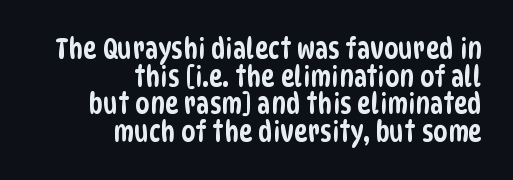
Q: Is the typeface a serif or a sans-serif typeface? A: Sans-serif.
Q: Is the text underlined? A: No.
Q: How is the paragraph aligned? A: Right-aligned.
Q: Is the spacing between letters normal or unusually wide? A: Normal.
Q: Is the spacing between lines tight, normal or loose? A: Tight.
Q: Width (condensed, normal, or wide)? A: Condensed.
Q: Stroke contrast? A: Low.
Q: x-height? A: Large.
Q: Monospaced? A: No.
